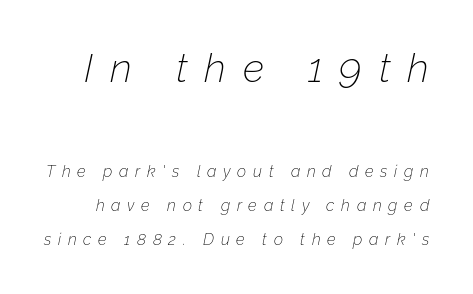
The image shows 40 px thin type, italic (leaning right); set loose line spacing (2.13x), unusually wide letter spacing (+0.42 em), not underlined; the first (top) block is 2.5x larger; low stroke contrast and a medium x-height.
